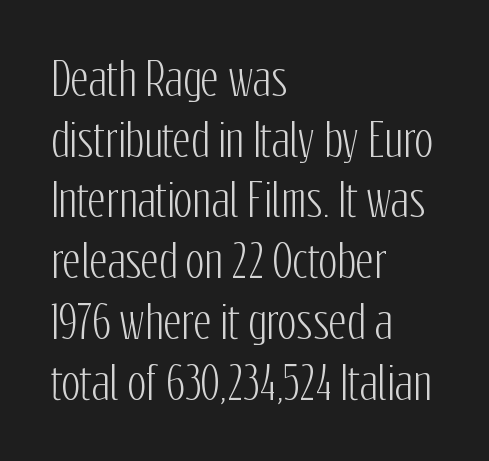
{"serif": "no", "italic": "no", "width": "condensed", "stroke_contrast": "low", "x_height": "medium", "monospaced": "no", "underline": "no", "align": "left", "line_spacing": "normal", "line_spacing_ratio": 1.38, "letter_spacing": "normal", "letter_spacing_em": 0.0, "glyph_px": 44}
